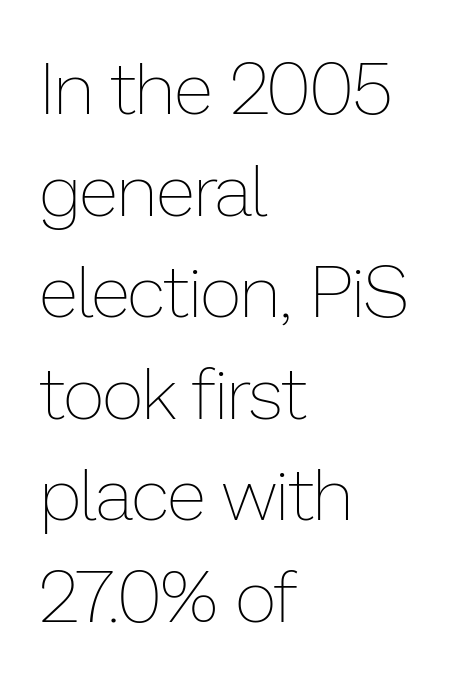
The image shows 72 px thin type, upright; set left-aligned, normal line spacing (1.41x), normal letter spacing, not underlined; low stroke contrast and a medium x-height.
